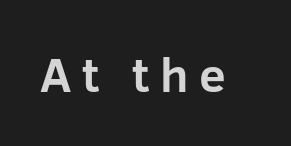
{"serif": "no", "italic": "no", "bold": "yes", "weight": "bold", "width": "normal", "stroke_contrast": "low", "x_height": "medium", "monospaced": "no", "underline": "no", "letter_spacing": "wide", "letter_spacing_em": 0.22, "glyph_px": 48}
